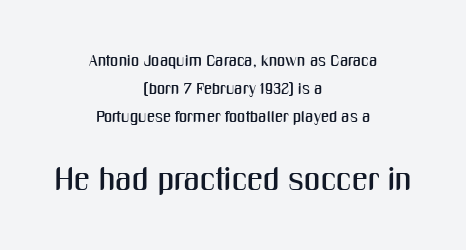
Rendered with straight, roman letterforms. This sample is center-justified, so both line endings float freely. Spacing between characters is what you'd get straight out of the box. You get the small type first, then a jump to larger type.
